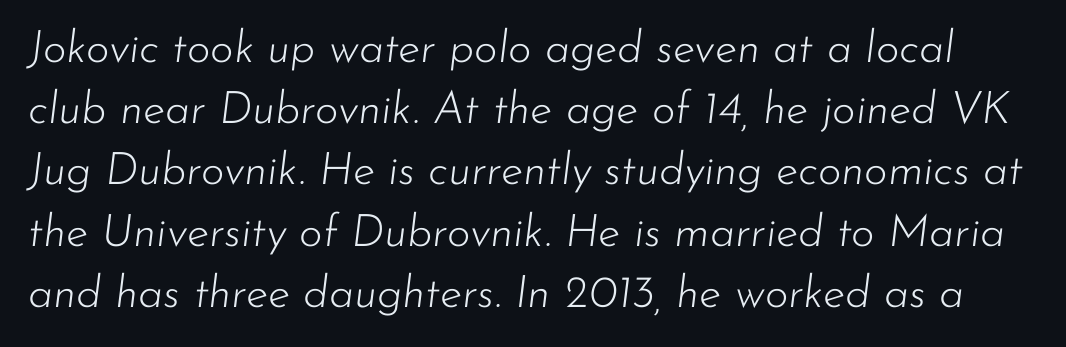
The image shows 45 px light type, italic (leaning right); set normal line spacing (1.36x), normal letter spacing, not underlined; low stroke contrast and a small x-height.
